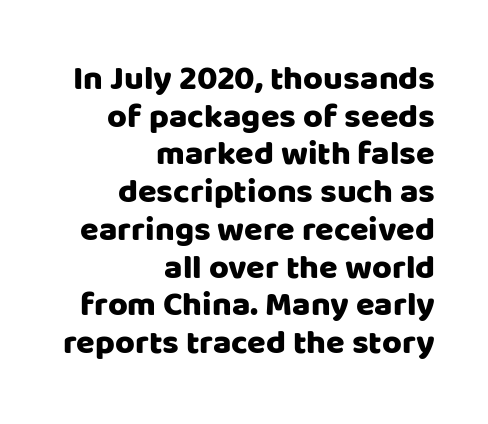
It's the straight-up-and-down kind of type. Plain, unruled lines of type. Unlike a traditional serif, this face leaves its strokes unadorned. This rendering leaves character spacing at its baseline value.
